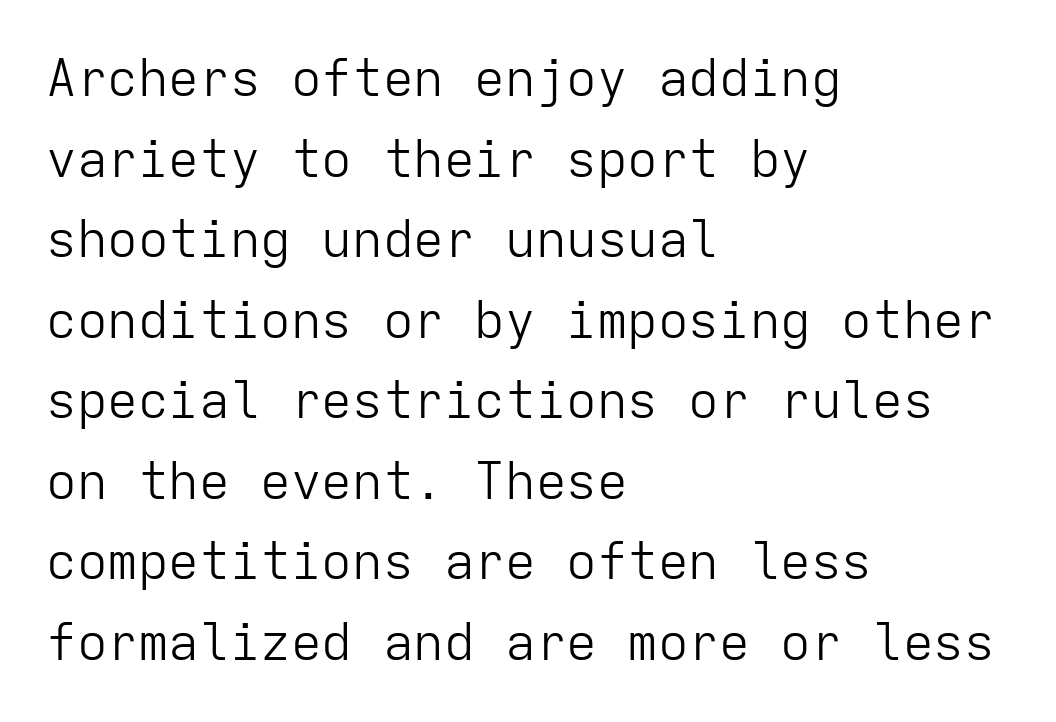
The image shows 51 px light sans-serif type, upright, monospaced; set left-aligned, normal line spacing (1.58x), normal letter spacing, not underlined; low stroke contrast and a medium x-height.
